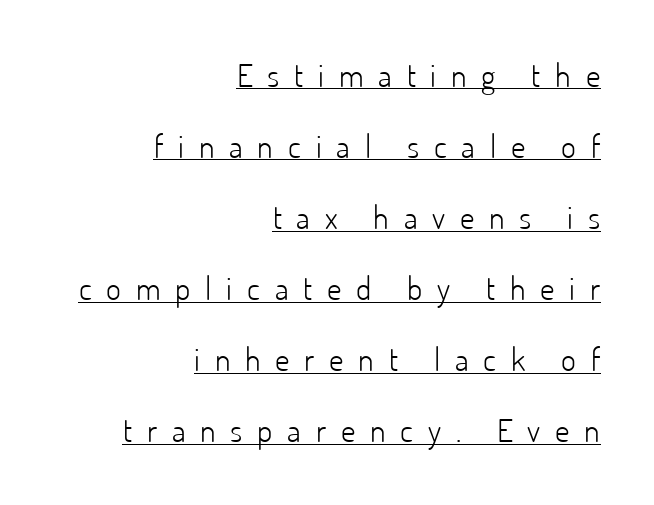
Bold? No — there's no thickening of the strokes. Observe the wide spacing: letters keep a clear distance from each other. The passage shown is typed in a proportional face where columns would drift. In CSS terms this would be text-align: right. What decoration does the sample have? An underline.
